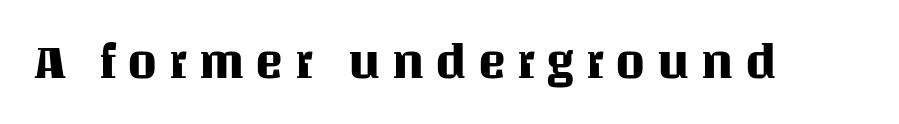
The line texture is sparse and dotted thanks to wide tracking. The axis of the letterforms is exactly vertical. Character widths vary here, with narrow letters taking less room than wide ones. Underline: absent.
